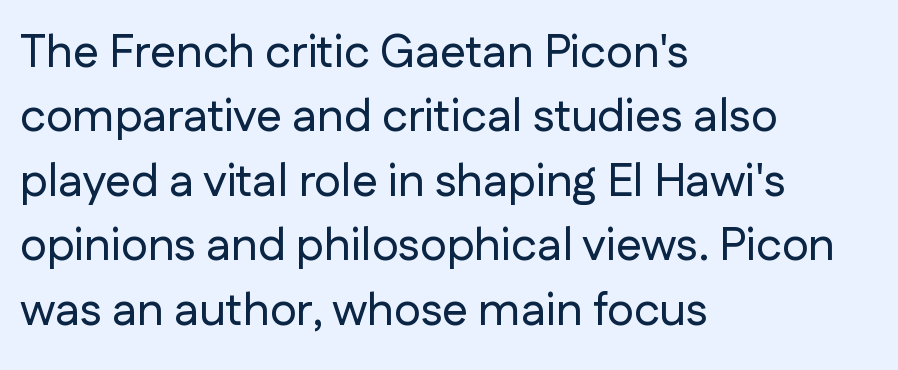
Q: Is the text italic (slanted)? A: No, it is upright.
Q: Is the typeface a serif or a sans-serif typeface? A: Sans-serif.
Q: Is the text underlined? A: No.
Q: How is the paragraph aligned? A: Left-aligned.
Q: Is the spacing between letters normal or unusually wide? A: Normal.
Q: Is the spacing between lines tight, normal or loose? A: Normal.
Q: Width (condensed, normal, or wide)? A: Normal.
Q: Stroke contrast? A: Low.
Q: x-height? A: Medium.
Q: Monospaced? A: No.
